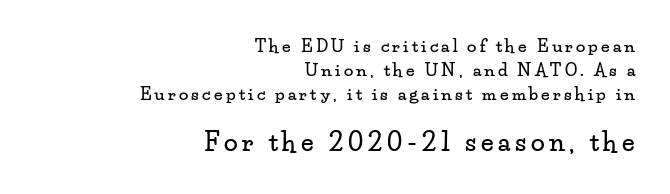
Q: Is the text italic (slanted)? A: No, it is upright.
Q: Is the text underlined? A: No.
Q: How is the paragraph aligned? A: Right-aligned.
Q: Is the spacing between lines tight, normal or loose? A: Normal.
Q: Which block of text is set in a larger size, the first (top) or the second (bottom)? A: The second (bottom) one.
